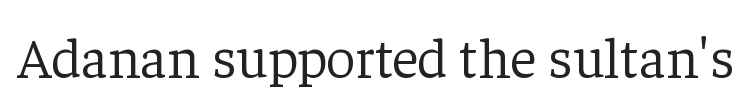
The image shows 57 px light serif type, upright; set normal letter spacing, not underlined; low stroke contrast and a medium x-height.
